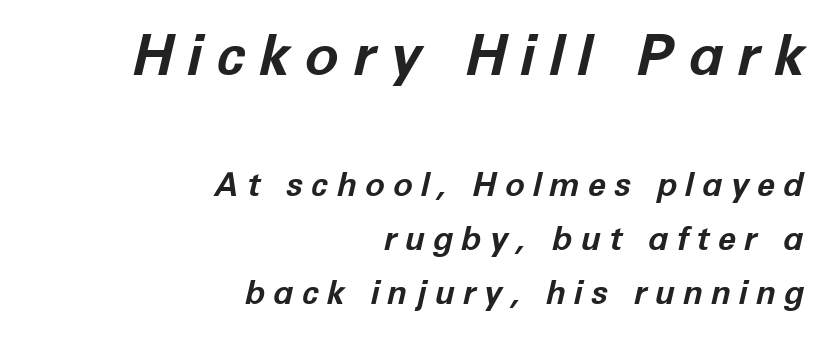
The image shows 57 px bold type, italic (leaning right); set right-aligned, normal line spacing (1.64x), unusually wide letter spacing (+0.24 em), not underlined; the first (top) block is 1.73x larger; low stroke contrast and a medium x-height.
